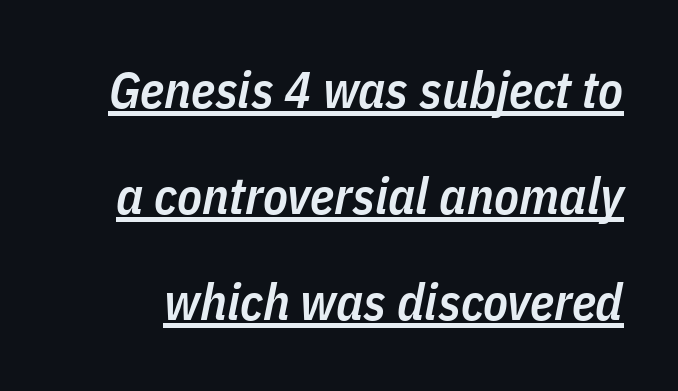
How are the letters spaced? Ordinarily, with no added tracking. This sample carries an underscore along the baseline area. Successive baselines arrive slowly, with a big drop between each. Weight: semibold (demi). The rendering uses natural spacing where letterforms have individual widths. The specimen reads as italic at a glance.
